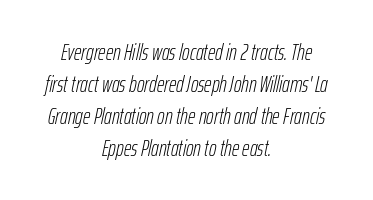
Q: Is the text bold? A: No.
Q: Is the text italic (slanted)? A: Yes, it leans right by about 12 degrees.
Q: Is the text underlined? A: No.
Q: How is the paragraph aligned? A: Centered.
Q: Is the spacing between letters normal or unusually wide? A: Normal.
Q: Is the spacing between lines tight, normal or loose? A: Normal.
